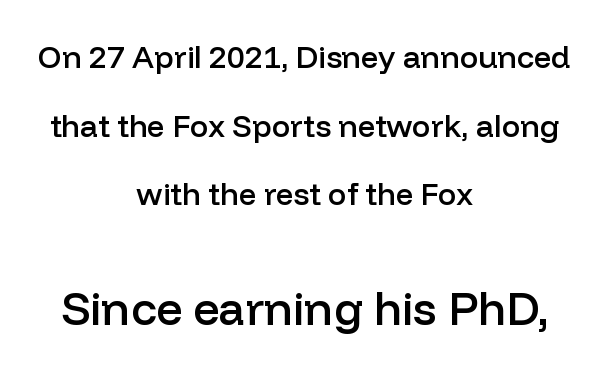
Letters rest on an invisible, unmarked baseline. Tall strokes in this sample are plumb rather than angled. As a designer I'd log this as weight 600, semibold. The designer dialed line spacing up above the default.
